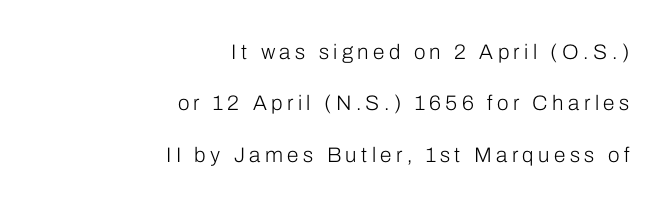
The image shows 21 px text type, upright; set right-aligned, loose line spacing (2.45x), unusually wide letter spacing (+0.21 em), not underlined.
